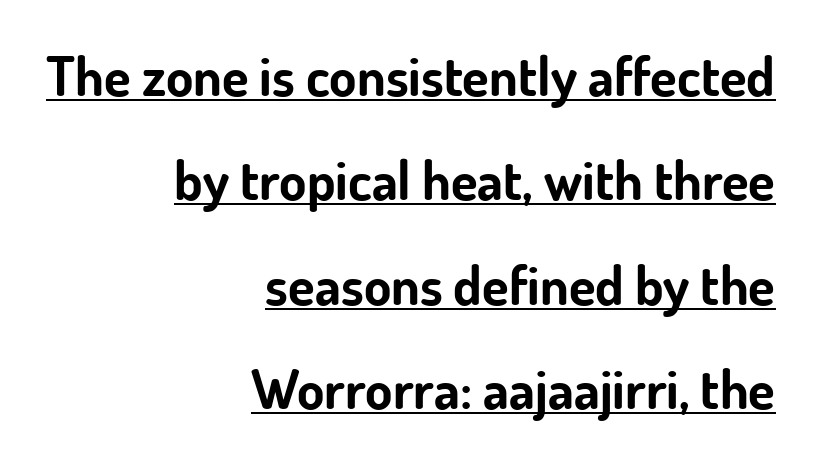
Q: Is the text bold? A: Yes.
Q: Is the text italic (slanted)? A: No, it is upright.
Q: Is the typeface a serif or a sans-serif typeface? A: Sans-serif.
Q: Is the text underlined? A: Yes.
Q: How is the paragraph aligned? A: Right-aligned.
Q: Is the spacing between letters normal or unusually wide? A: Normal.
Q: Is the spacing between lines tight, normal or loose? A: Loose.
Q: Width (condensed, normal, or wide)? A: Normal.
Q: Stroke contrast? A: Low.
Q: x-height? A: Small.
Q: Monospaced? A: No.
